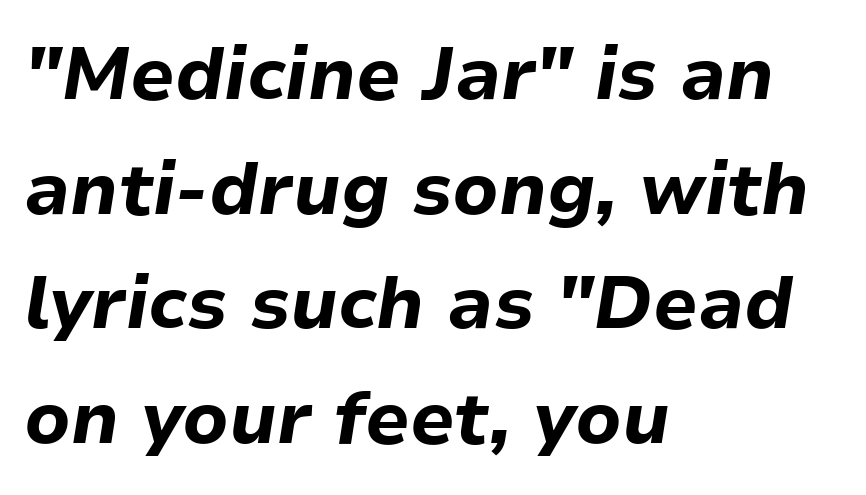
{"italic": "yes", "lean": "right", "slant_degrees": 9, "bold": "yes", "weight": "bold", "width": "normal", "stroke_contrast": "low", "x_height": "medium", "monospaced": "no", "underline": "no", "align": "left", "line_spacing": "normal", "line_spacing_ratio": 1.55, "letter_spacing": "normal", "letter_spacing_em": 0.0, "glyph_px": 74}
